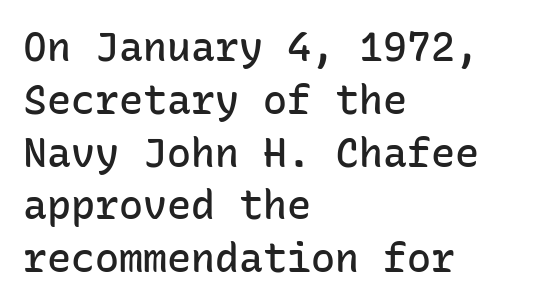
The image shows 40 px semibold sans-serif type, upright, monospaced; set left-aligned, normal line spacing (1.32x), normal letter spacing, not underlined; low stroke contrast and a medium x-height.
